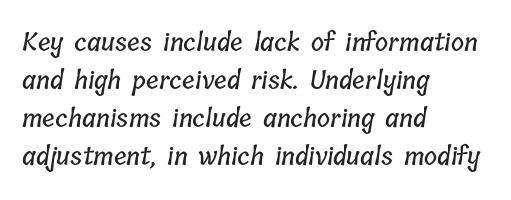
This sample is left-justified, so line endings fall wherever the words run out. Spacing between characters is what you'd get straight out of the box. Is there much room between lines? A standard amount, neither cramped nor airy. Descenders are the only things crossing below the line.
